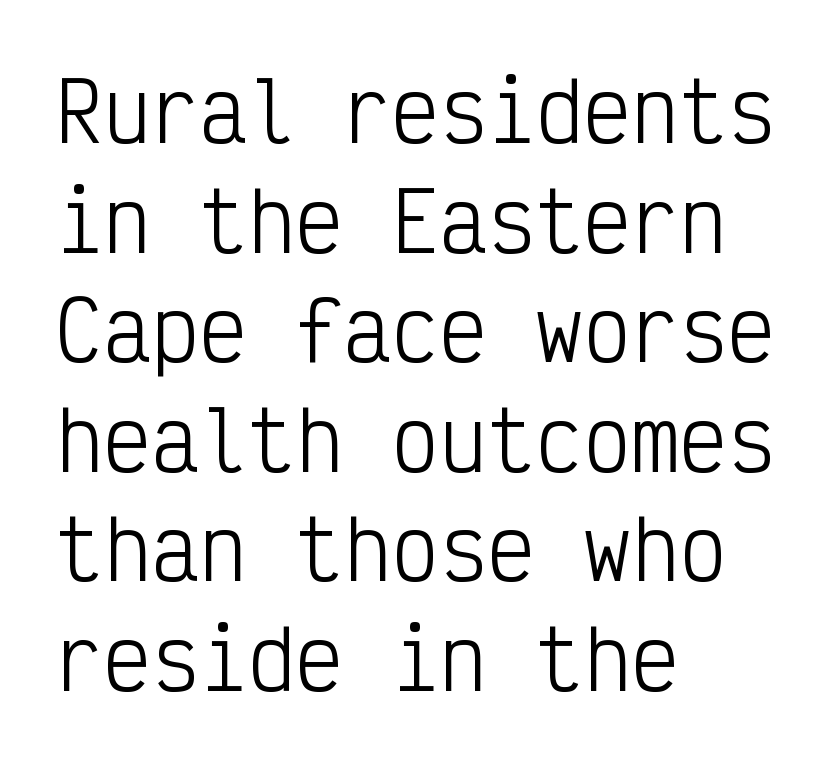
{"serif": "no", "italic": "no", "bold": "no", "weight": "light", "width": "condensed", "stroke_contrast": "low", "x_height": "medium", "monospaced": "yes", "underline": "no", "align": "left", "line_spacing": "normal", "line_spacing_ratio": 1.37, "letter_spacing": "normal", "letter_spacing_em": 0.0, "glyph_px": 80}
